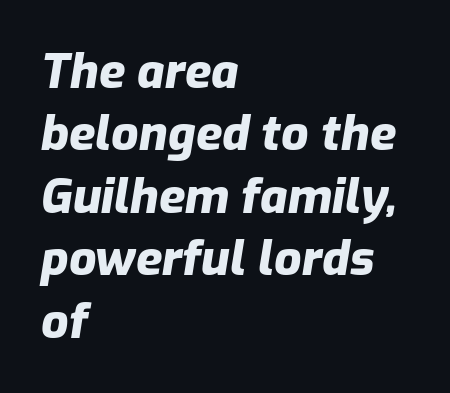
The image shows 48 px heavy type, italic (leaning right); set left-aligned, normal line spacing (1.3x), normal letter spacing, not underlined; low stroke contrast and a medium x-height.
